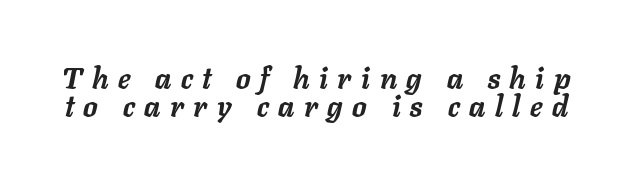
Does extra space separate the letters? Yes, quite a lot of it. You could not count columns in this text — the font is proportionally spaced. Honestly, there is no underline to notice here at all. The axis of the letterforms is tilted away from vertical. The rendering uses a small line-height, squeezing the rows.
